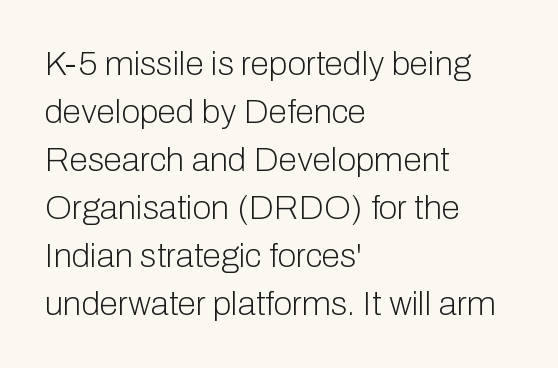
{"serif": "no", "italic": "no", "bold": "no", "weight": "light", "width": "normal", "stroke_contrast": "low", "x_height": "medium", "monospaced": "no", "underline": "no", "align": "left", "line_spacing": "normal", "line_spacing_ratio": 1.41, "letter_spacing": "normal", "letter_spacing_em": 0.0, "glyph_px": 34}
